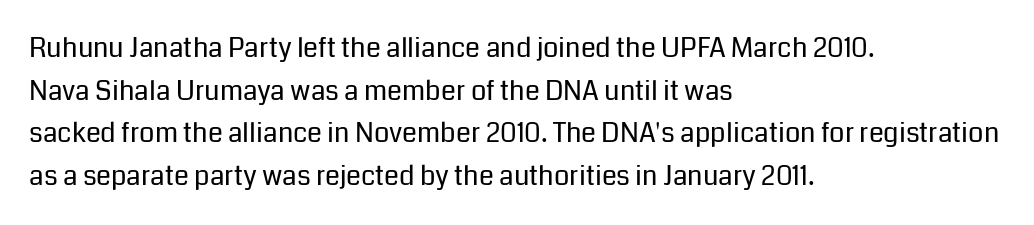
The image shows 27 px text type, upright; set left-aligned, normal line spacing (1.58x), normal letter spacing, not underlined.
